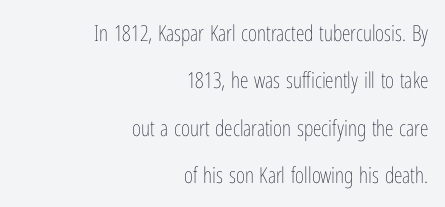
{"italic": "no", "bold": "no", "underline": "no", "align": "right", "line_spacing": "loose", "line_spacing_ratio": 2.15, "letter_spacing": "normal", "letter_spacing_em": 0.0, "glyph_px": 22}
